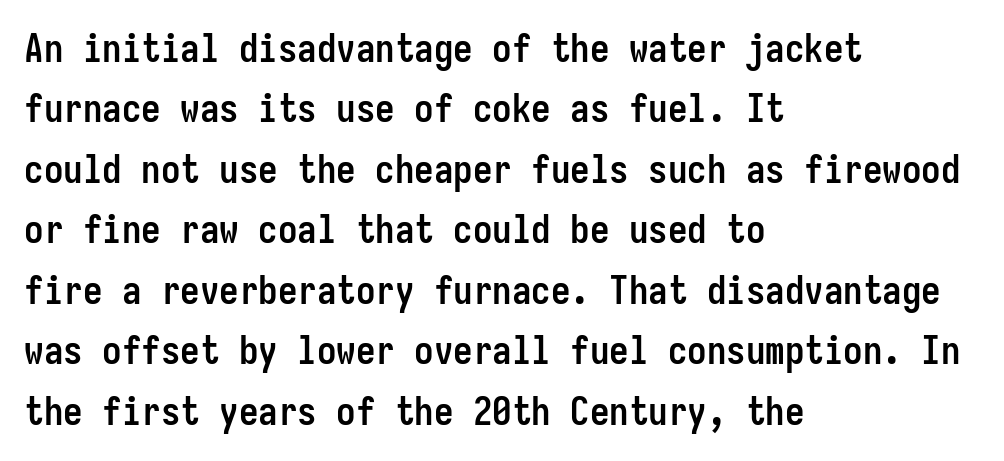
Only glyphs here, with clear space below each row. This sample has the even, mechanical cadence of fixed-width lettering. How heavy is the stroke? Heavy — this is a bold. Layout note: lines flush left.
